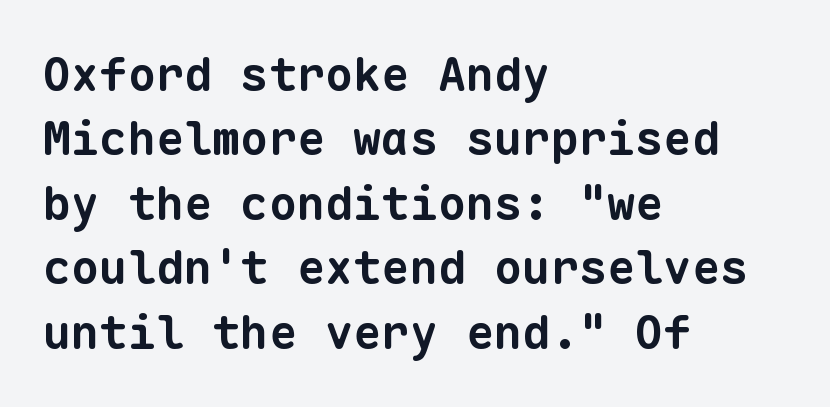
Notice how descenders clear the ascenders below comfortably — that's standard leading. The characters display no serif detailing; their extremities are plain. Nobody drew a line under any word here. Every letter is thick-stroked: bold, no question. Students, note that the glyphs here touch the page at normal intervals. Every row of glyphs begins at an identical x-position on the left.
